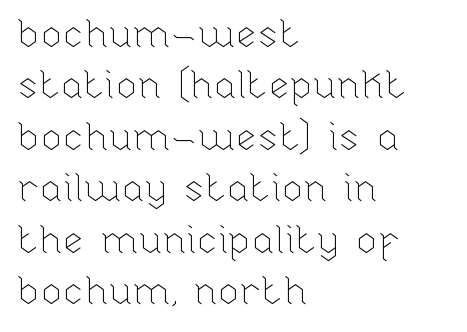
Q: Is the text bold? A: No.
Q: Is the text italic (slanted)? A: No, it is upright.
Q: Is the text underlined? A: No.
Q: How is the paragraph aligned? A: Left-aligned.
Q: Is the spacing between letters normal or unusually wide? A: Normal.
Q: Is the spacing between lines tight, normal or loose? A: Normal.
Q: Width (condensed, normal, or wide)? A: Normal.
Q: Stroke contrast? A: Low.
Q: x-height? A: Medium.
Q: Monospaced? A: No.
